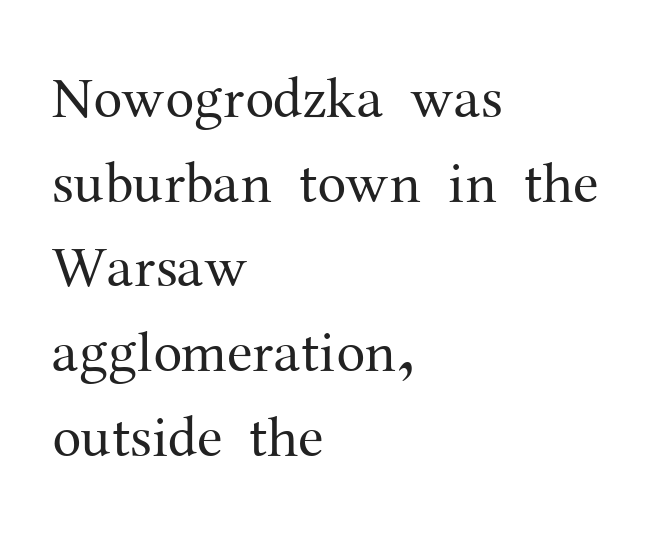
The image shows 58 px regular-weight serif type, upright; set left-aligned, normal line spacing (1.46x), normal letter spacing, not underlined; medium stroke contrast and a medium x-height.
